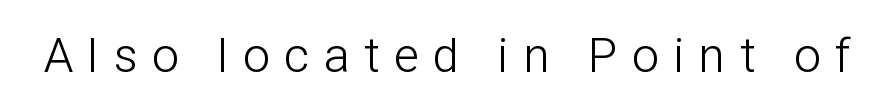
Q: Is the text bold? A: No.
Q: Is the text italic (slanted)? A: No, it is upright.
Q: Is the typeface a serif or a sans-serif typeface? A: Sans-serif.
Q: Is the text underlined? A: No.
Q: Is the spacing between letters normal or unusually wide? A: Unusually wide.
Q: Width (condensed, normal, or wide)? A: Condensed.
Q: Stroke contrast? A: Low.
Q: x-height? A: Medium.
Q: Monospaced? A: No.
